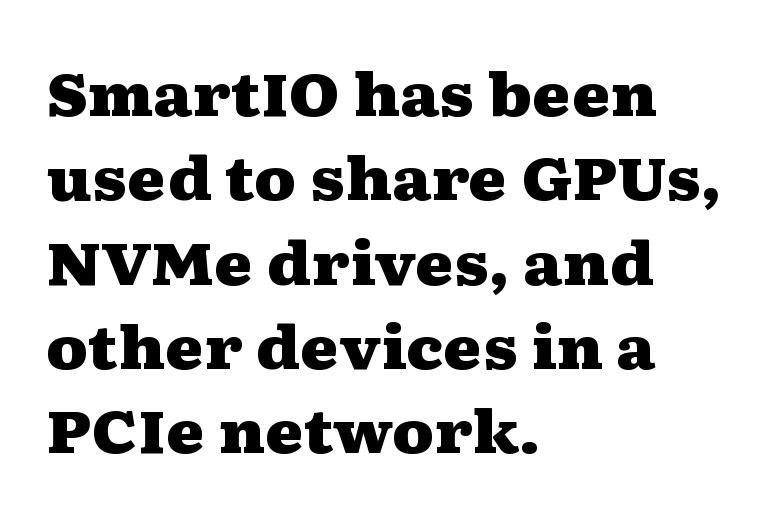
Q: Is the text bold? A: Yes.
Q: Is the text italic (slanted)? A: No, it is upright.
Q: Is the typeface a serif or a sans-serif typeface? A: Serif.
Q: Is the text underlined? A: No.
Q: How is the paragraph aligned? A: Left-aligned.
Q: Is the spacing between letters normal or unusually wide? A: Normal.
Q: Is the spacing between lines tight, normal or loose? A: Normal.
Q: Width (condensed, normal, or wide)? A: Wide.
Q: Stroke contrast? A: Medium.
Q: x-height? A: Medium.
Q: Monospaced? A: No.
